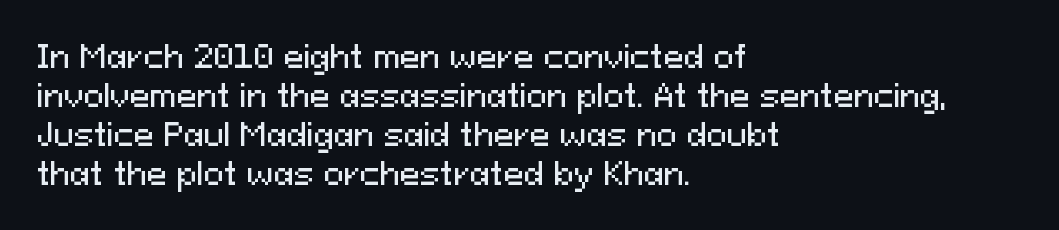
Q: Is the text italic (slanted)? A: No, it is upright.
Q: Is the typeface a serif or a sans-serif typeface? A: Sans-serif.
Q: Is the text underlined? A: No.
Q: How is the paragraph aligned? A: Left-aligned.
Q: Is the spacing between letters normal or unusually wide? A: Normal.
Q: Is the spacing between lines tight, normal or loose? A: Normal.
Q: Width (condensed, normal, or wide)? A: Normal.
Q: Stroke contrast? A: Medium.
Q: x-height? A: Medium.
Q: Monospaced? A: No.
